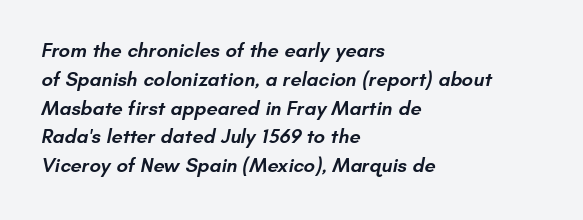
Line starts are locked; line ends wander. Each new line begins a customary step beneath the previous one. The line texture is even and compact thanks to regular tracking. Words float on clear page, feet unadorned. This is the in-between weight designers call semibold or demi.
